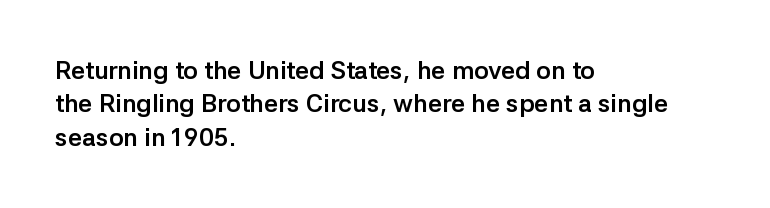
The image shows 25 px bold type, upright; set left-aligned, normal line spacing (1.34x), normal letter spacing, not underlined.
